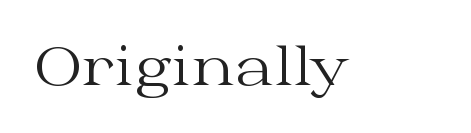
The image shows 53 px regular-weight, wide serif type, upright; set normal letter spacing, not underlined; medium stroke contrast and a medium x-height.
